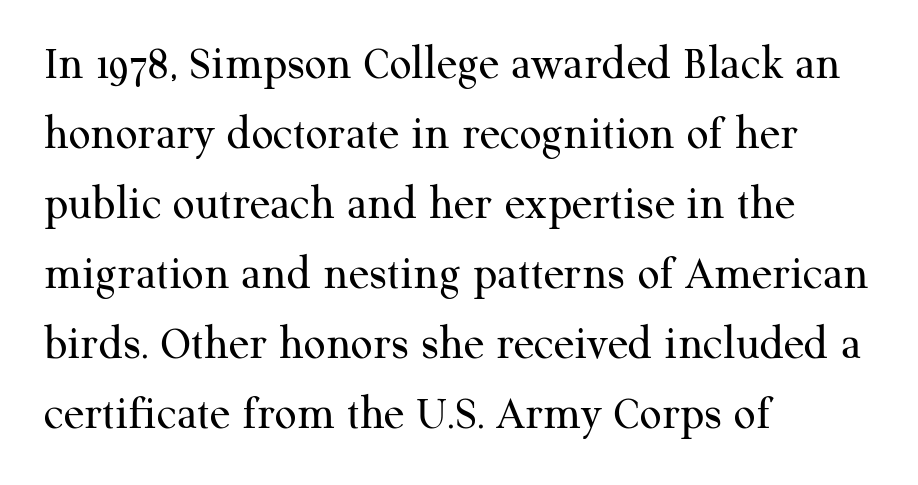
{"serif": "yes", "italic": "no", "bold": "no", "weight": "regular", "width": "normal", "stroke_contrast": "medium", "x_height": "medium", "monospaced": "no", "underline": "no", "align": "left", "line_spacing": "normal", "line_spacing_ratio": 1.46, "letter_spacing": "normal", "letter_spacing_em": 0.0, "glyph_px": 48}
